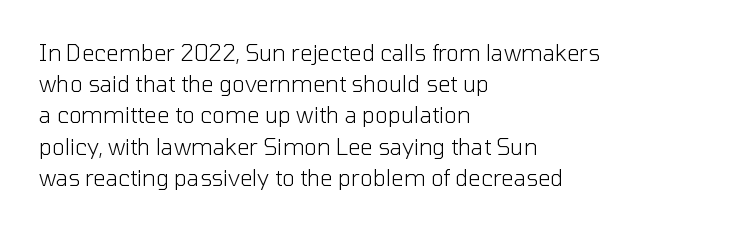
{"italic": "no", "bold": "no", "underline": "no", "align": "left", "line_spacing": "normal", "line_spacing_ratio": 1.42, "letter_spacing": "normal", "letter_spacing_em": 0.0, "glyph_px": 22}
